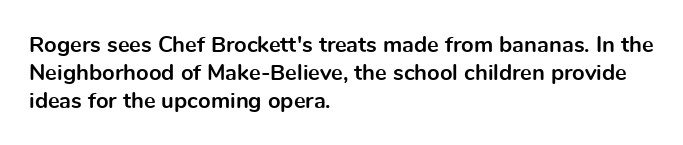
The axis of the letterforms is exactly vertical. Leftover space on each line is placed entirely after the last word. Each row of text sits above clean, open space. Students, note that the glyphs here touch the page at normal intervals.
